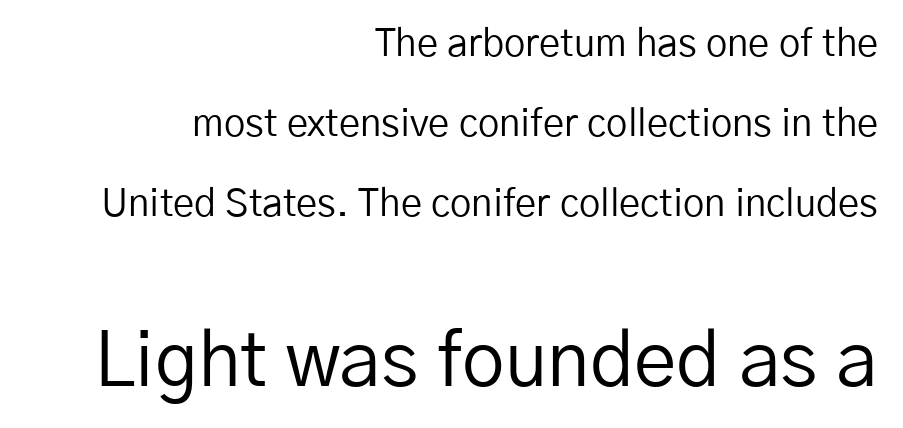
{"serif": "no", "italic": "no", "bold": "no", "weight": "regular", "width": "normal", "stroke_contrast": "low", "x_height": "medium", "monospaced": "no", "underline": "no", "align": "right", "line_spacing": "loose", "line_spacing_ratio": 2.1, "letter_spacing": "normal", "letter_spacing_em": 0.0, "larger_block": "second", "size_ratio": 2.0, "glyph_px": 76}
